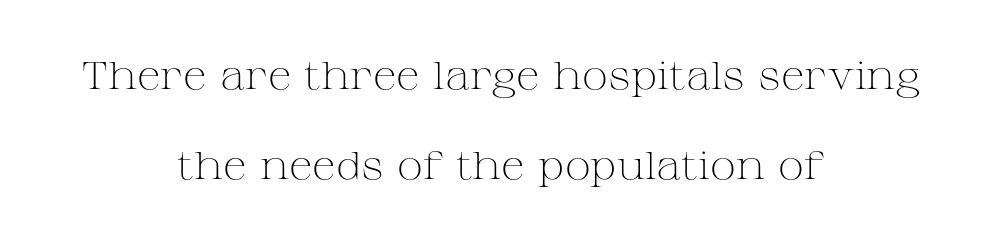
Q: Is the text bold? A: No.
Q: Is the text italic (slanted)? A: No, it is upright.
Q: Is the typeface a serif or a sans-serif typeface? A: Serif.
Q: Is the text underlined? A: No.
Q: How is the paragraph aligned? A: Centered.
Q: Is the spacing between letters normal or unusually wide? A: Normal.
Q: Is the spacing between lines tight, normal or loose? A: Loose.
Q: Width (condensed, normal, or wide)? A: Wide.
Q: Stroke contrast? A: Medium.
Q: x-height? A: Medium.
Q: Monospaced? A: No.
